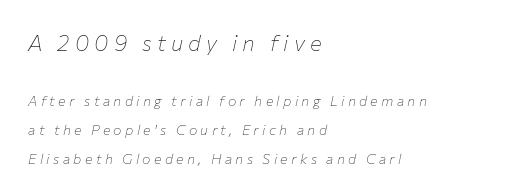
Q: Is the text bold? A: No.
Q: Is the text italic (slanted)? A: Yes, it leans right by about 12 degrees.
Q: Is the text underlined? A: No.
Q: How is the paragraph aligned? A: Left-aligned.
Q: Is the spacing between letters normal or unusually wide? A: Unusually wide.
Q: Is the spacing between lines tight, normal or loose? A: Loose.
Q: Which block of text is set in a larger size, the first (top) or the second (bottom)? A: The first (top) one.
